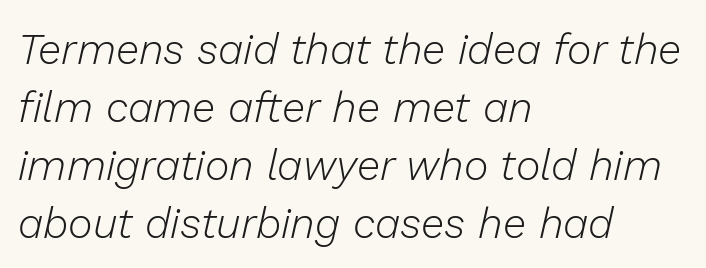
Students, observe: this is what conventionally led text looks like. The passage is arranged the way most books set body copy — flush left. The typography opts for an oblique posture over an upright one. Is the letter spacing exaggerated? No — it looks like the ordinary default. The zone under the glyphs is completely vacant. Spacing verdict: proportional, widths tailored to each character.
